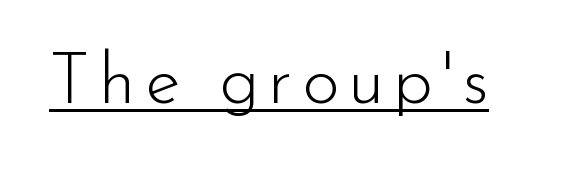
Q: Is the text bold? A: No.
Q: Is the text italic (slanted)? A: No, it is upright.
Q: Is the typeface a serif or a sans-serif typeface? A: Sans-serif.
Q: Is the text underlined? A: Yes.
Q: Width (condensed, normal, or wide)? A: Normal.
Q: Stroke contrast? A: Low.
Q: x-height? A: Small.
Q: Monospaced? A: No.
